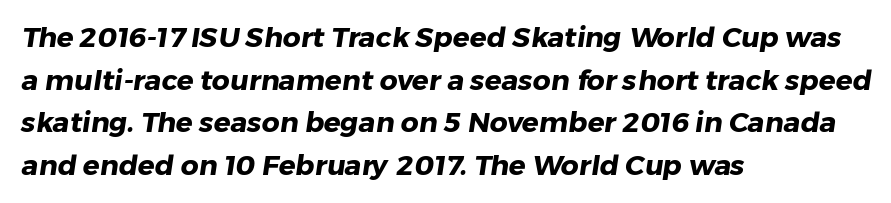
Q: Is the text bold? A: Yes.
Q: Is the typeface a serif or a sans-serif typeface? A: Sans-serif.
Q: Is the text underlined? A: No.
Q: How is the paragraph aligned? A: Left-aligned.
Q: Is the spacing between letters normal or unusually wide? A: Normal.
Q: Is the spacing between lines tight, normal or loose? A: Normal.
Q: Width (condensed, normal, or wide)? A: Normal.
Q: Stroke contrast? A: Low.
Q: x-height? A: Medium.
Q: Monospaced? A: No.
